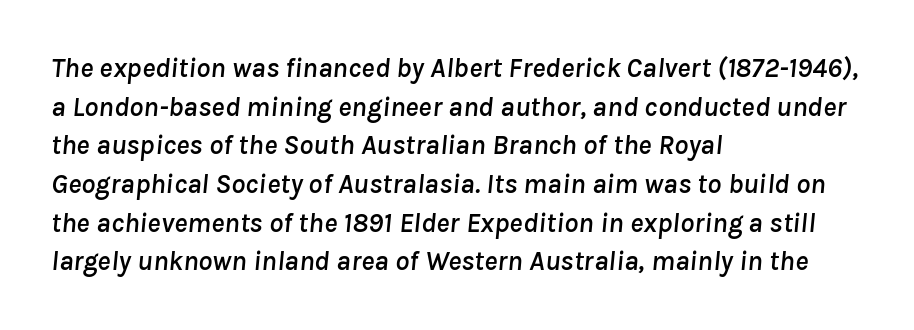
Q: Is the text italic (slanted)? A: Yes, it leans right by about 8 degrees.
Q: Is the text underlined? A: No.
Q: How is the paragraph aligned? A: Left-aligned.
Q: Is the spacing between letters normal or unusually wide? A: Normal.
Q: Is the spacing between lines tight, normal or loose? A: Normal.
Q: Width (condensed, normal, or wide)? A: Normal.
Q: Stroke contrast? A: Low.
Q: x-height? A: Medium.
Q: Monospaced? A: No.
